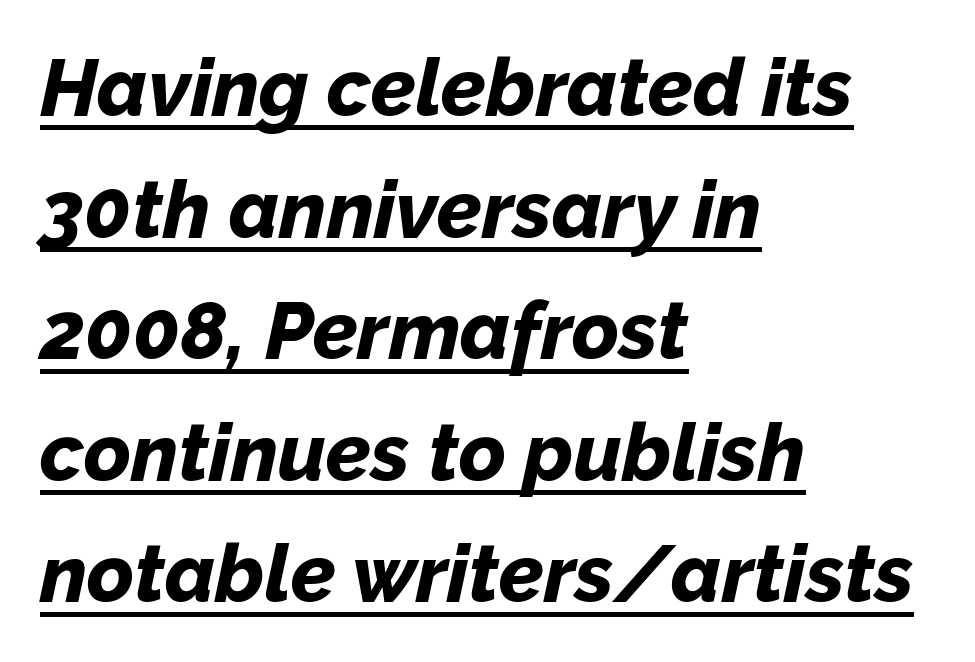
Leading matches the norm, producing a regular column. Is the block centered? No — it sits flush against the left margin. Students, observe the line beneath the letters — that is underlining. The gaps between neighbouring characters are ordinary and unremarkable.
